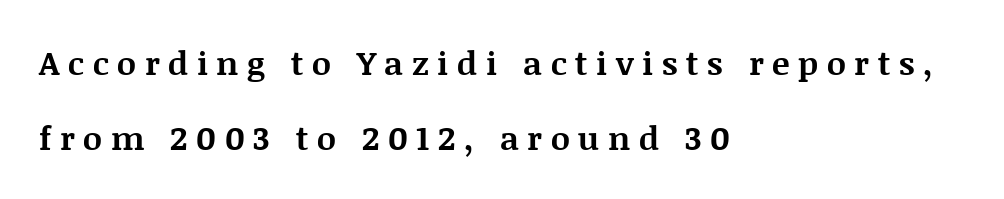
The image shows 33 px bold serif type, upright; set left-aligned, loose line spacing (2.27x), unusually wide letter spacing (+0.26 em), not underlined; medium stroke contrast and a large x-height.
